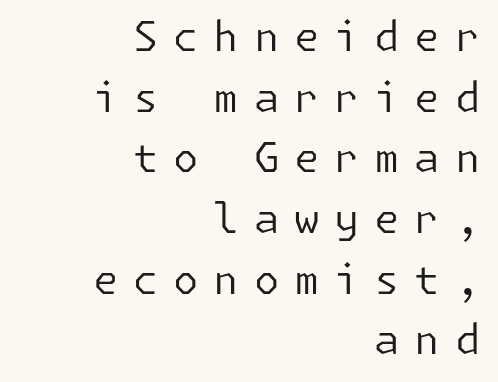
The image shows 41 px regular-weight sans-serif type, upright; set right-aligned, normal line spacing (1.48x), unusually wide letter spacing (+0.36 em), not underlined; low stroke contrast and a medium x-height.
